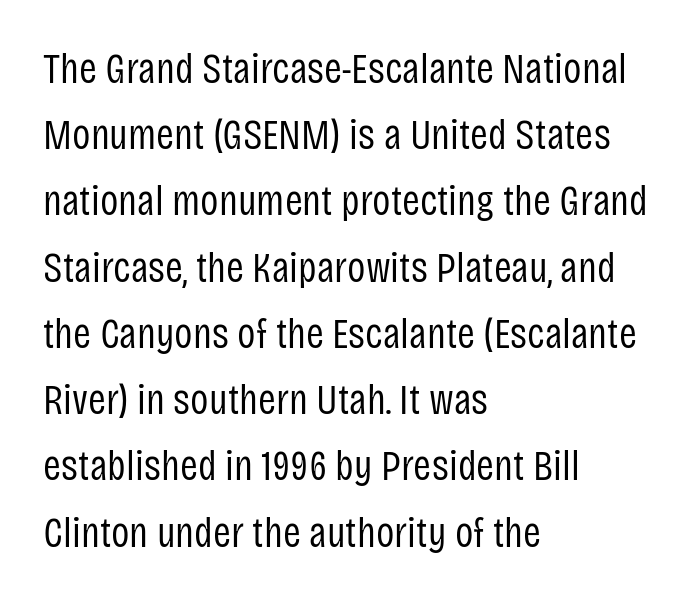
The image shows 43 px regular-weight, condensed sans-serif type, upright; set left-aligned, normal line spacing (1.54x), normal letter spacing, not underlined; low stroke contrast and a large x-height.
